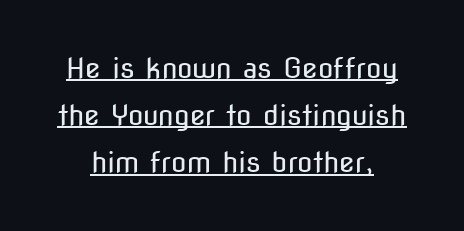
The image shows 28 px regular-weight, condensed sans-serif type, upright; set normal line spacing (1.68x), normal letter spacing, underlined; low stroke contrast and a medium x-height.
